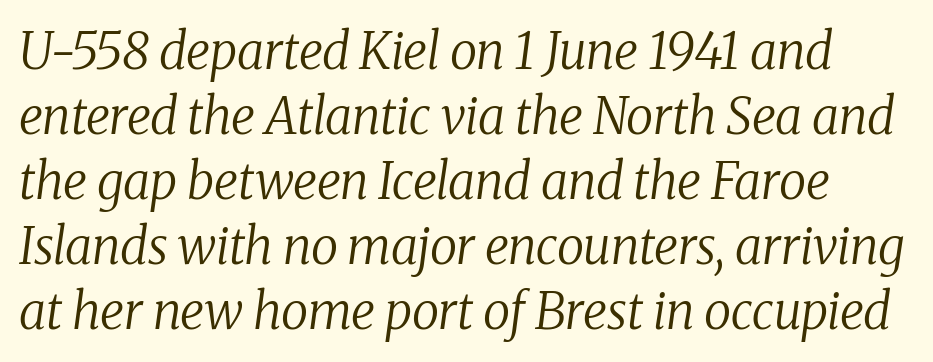
{"serif": "yes", "italic": "yes", "lean": "right", "slant_degrees": 8, "bold": "no", "weight": "regular", "width": "normal", "stroke_contrast": "medium", "x_height": "medium", "monospaced": "no", "underline": "no", "line_spacing": "normal", "line_spacing_ratio": 1.3, "letter_spacing": "normal", "letter_spacing_em": 0.0, "glyph_px": 50}
